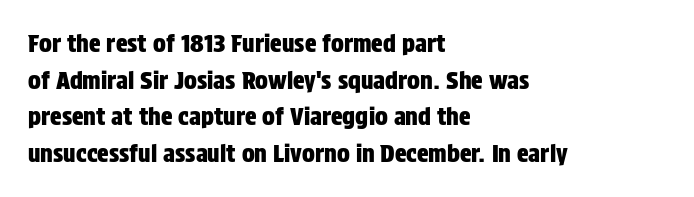
The image shows 24 px text type, upright; set left-aligned, normal line spacing (1.53x), normal letter spacing, not underlined.
